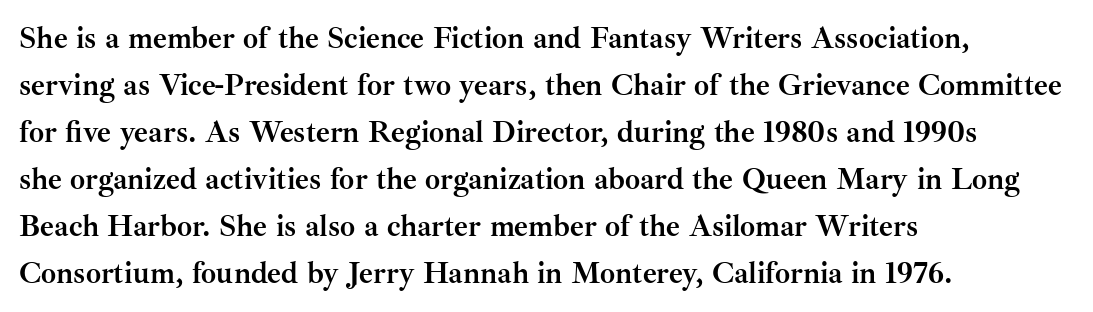
{"serif": "yes", "italic": "no", "bold": "yes", "weight": "semibold", "width": "normal", "stroke_contrast": "medium", "x_height": "small", "monospaced": "no", "underline": "no", "align": "left", "line_spacing": "normal", "line_spacing_ratio": 1.57, "letter_spacing": "normal", "letter_spacing_em": 0.0, "glyph_px": 30}
